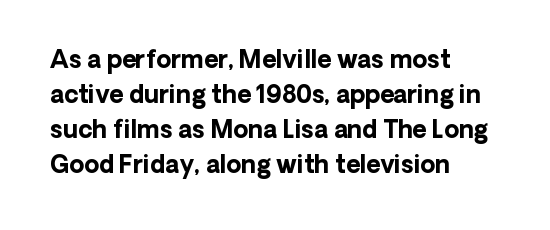
{"italic": "no", "bold": "yes", "underline": "no", "align": "left", "line_spacing": "normal", "line_spacing_ratio": 1.46, "letter_spacing": "normal", "letter_spacing_em": 0.0, "glyph_px": 24}
